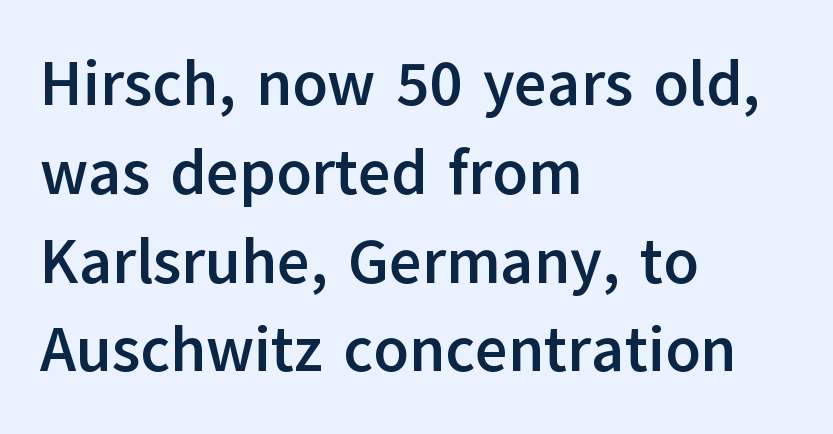
Tall strokes in this sample are plumb rather than angled. Character widths vary here, with narrow letters taking less room than wide ones. Type without underlining. Caption: multi-line text, flush left, ragged right. Each word holds together tightly as a unit, with standard inter-letter gaps.
